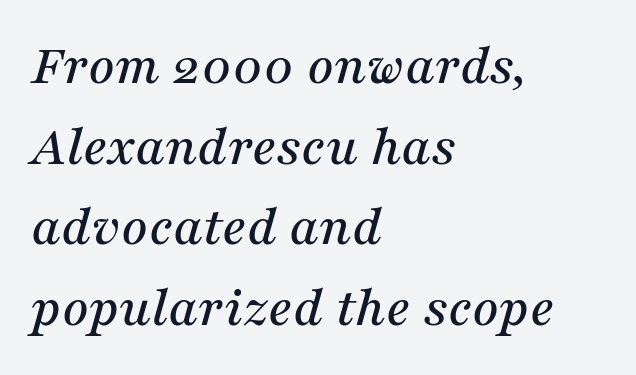
Spacing between characters is what you'd get straight out of the box. Does the copy run flush right? No — it runs flush left. Nobody drew a line under any word here. The text carries the slant typical of an italic or oblique font.
